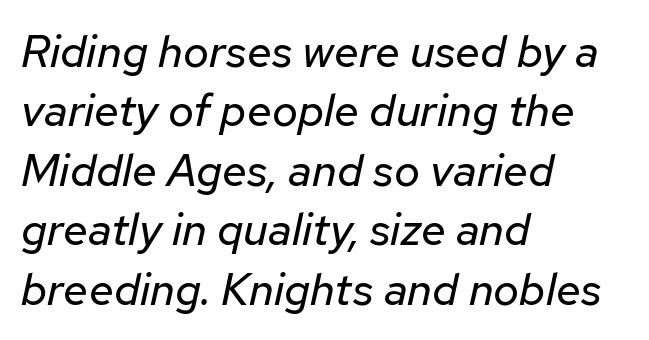
{"italic": "yes", "lean": "right", "slant_degrees": 12, "bold": "no", "weight": "regular", "width": "normal", "stroke_contrast": "low", "x_height": "medium", "monospaced": "no", "underline": "no", "align": "left", "line_spacing": "normal", "line_spacing_ratio": 1.32, "letter_spacing": "normal", "letter_spacing_em": 0.0, "glyph_px": 45}
